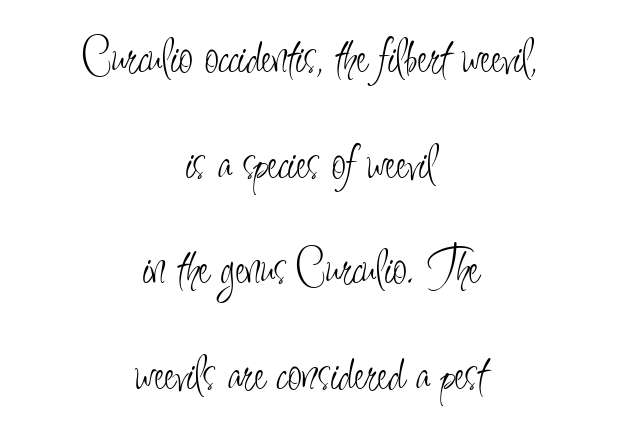
{"serif": "no", "bold": "no", "weight": "light", "width": "condensed", "stroke_contrast": "low", "x_height": "small", "monospaced": "no", "underline": "no", "align": "center", "line_spacing": "loose", "line_spacing_ratio": 2.03, "letter_spacing": "normal", "letter_spacing_em": 0.0, "glyph_px": 52}
